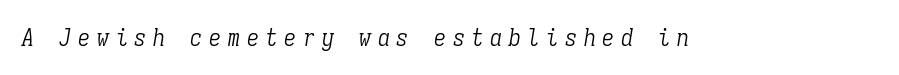
Q: Is the text bold? A: No.
Q: Is the text italic (slanted)? A: Yes, it leans right by about 9 degrees.
Q: Is the text underlined? A: No.
Q: Is the spacing between letters normal or unusually wide? A: Unusually wide.
